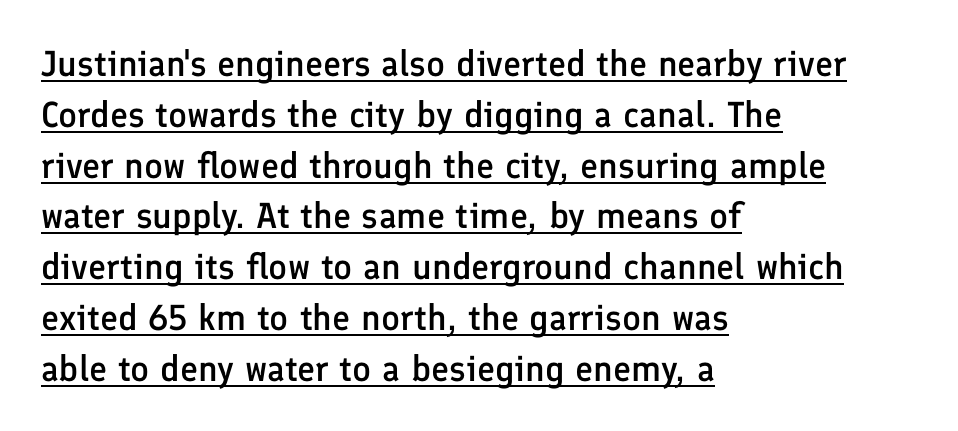
Underlining? Definitely there. The leading is moderate, giving the passage an even texture. Slightly chunky letters — semibold, I'd say, not full bold. Visually the block forms a straight wall on the left and a jagged coastline on the right. These lines keep a tight, regular rhythm from letter to letter.
